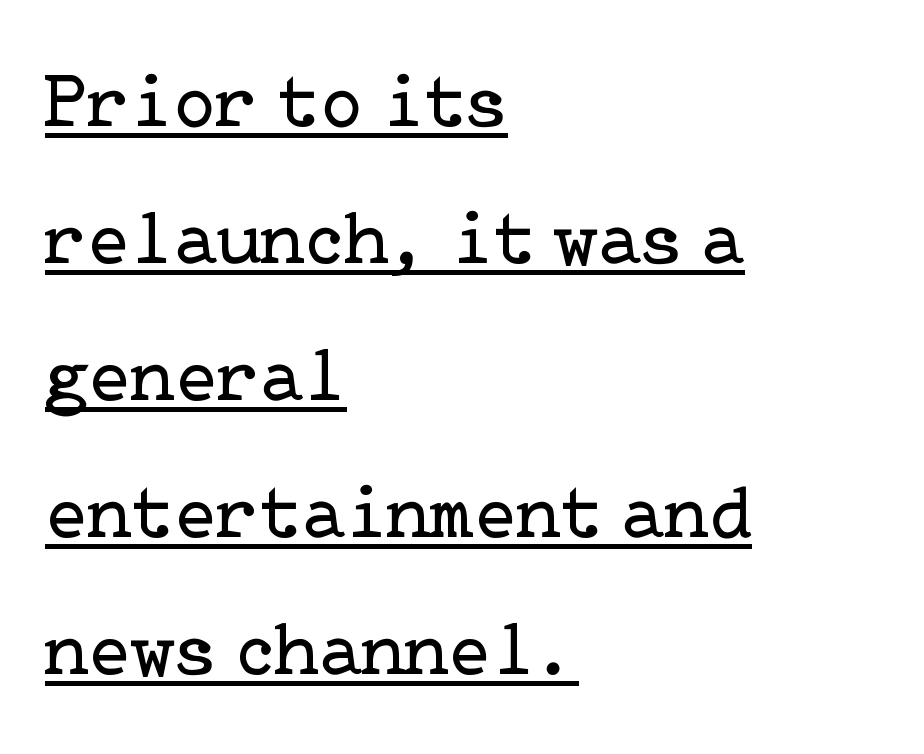
The image shows 77 px regular-weight serif type, upright; set left-aligned, line spacing 1.78x, normal letter spacing, underlined; low stroke contrast and a medium x-height.
